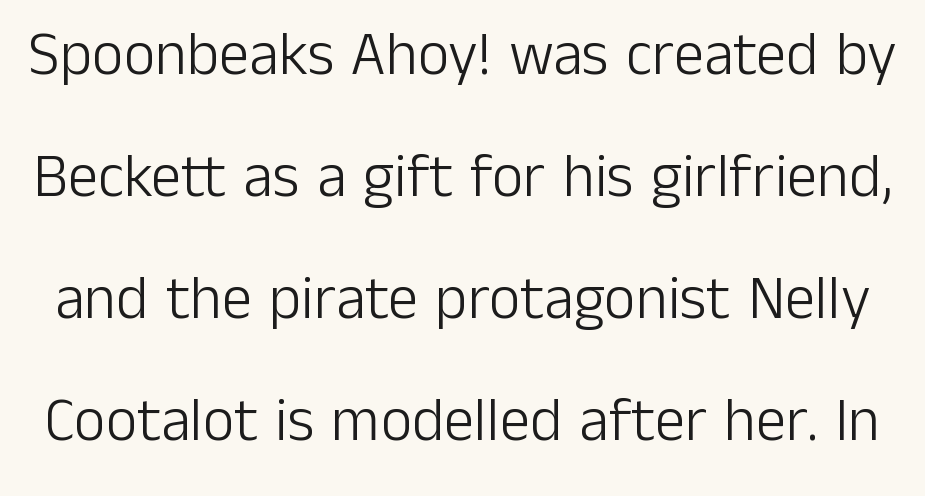
The space between consecutive lines is lavish. How are the letters spaced? Ordinarily, with no added tracking. Nothing sits at the stroke ends, so this counts as sans-serif. Summary of weight: not heavy and not bold. Clear beneath every line of the passage.
